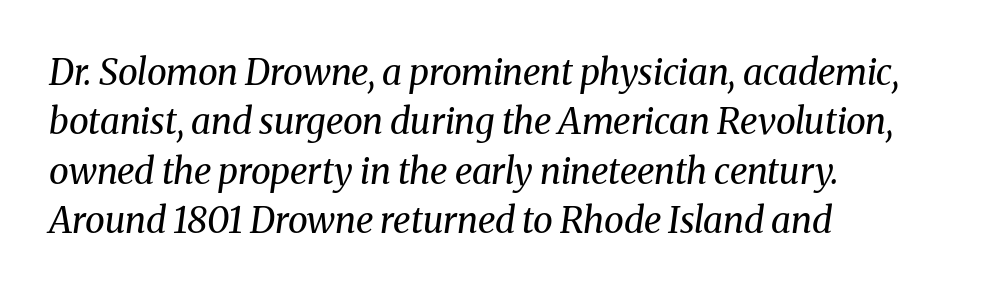
Q: Is the text bold? A: No.
Q: Is the text italic (slanted)? A: Yes, it leans right by about 8 degrees.
Q: Is the typeface a serif or a sans-serif typeface? A: Serif.
Q: Is the text underlined? A: No.
Q: How is the paragraph aligned? A: Left-aligned.
Q: Is the spacing between letters normal or unusually wide? A: Normal.
Q: Is the spacing between lines tight, normal or loose? A: Normal.
Q: Width (condensed, normal, or wide)? A: Normal.
Q: Stroke contrast? A: Medium.
Q: x-height? A: Medium.
Q: Monospaced? A: No.
